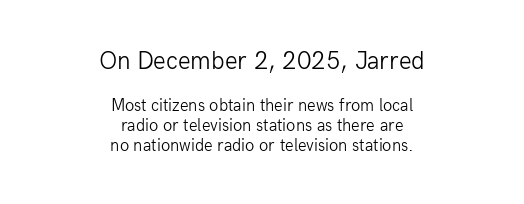
Q: Is the text bold? A: No.
Q: Is the text italic (slanted)? A: No, it is upright.
Q: Is the text underlined? A: No.
Q: How is the paragraph aligned? A: Centered.
Q: Is the spacing between letters normal or unusually wide? A: Normal.
Q: Which block of text is set in a larger size, the first (top) or the second (bottom)? A: The first (top) one.
